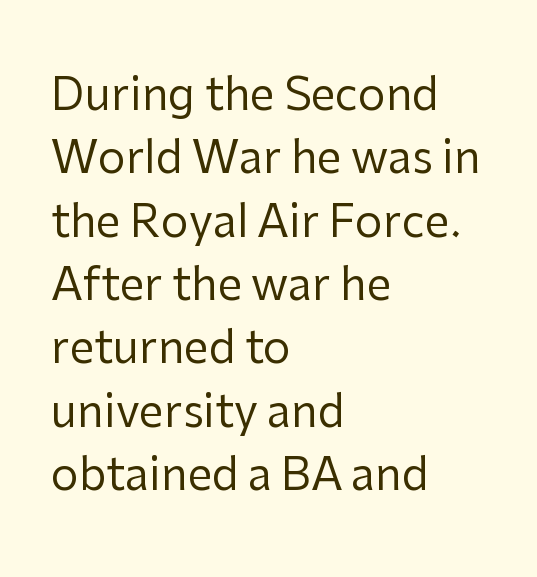
{"serif": "no", "italic": "no", "bold": "no", "weight": "regular", "width": "normal", "stroke_contrast": "low", "x_height": "medium", "monospaced": "no", "underline": "no", "align": "left", "line_spacing": "normal", "line_spacing_ratio": 1.44, "letter_spacing": "normal", "letter_spacing_em": 0.0, "glyph_px": 44}
